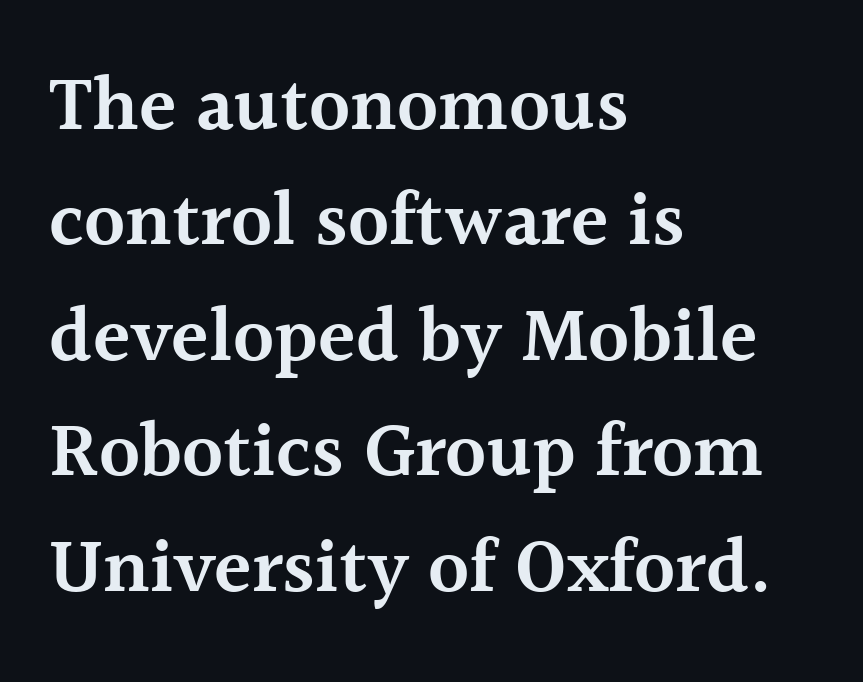
{"serif": "yes", "italic": "no", "bold": "semi", "weight": "semibold", "width": "normal", "x_height": "medium", "monospaced": "no", "underline": "no", "align": "left", "line_spacing": "normal", "line_spacing_ratio": 1.5, "letter_spacing": "normal", "letter_spacing_em": 0.0, "glyph_px": 77}
